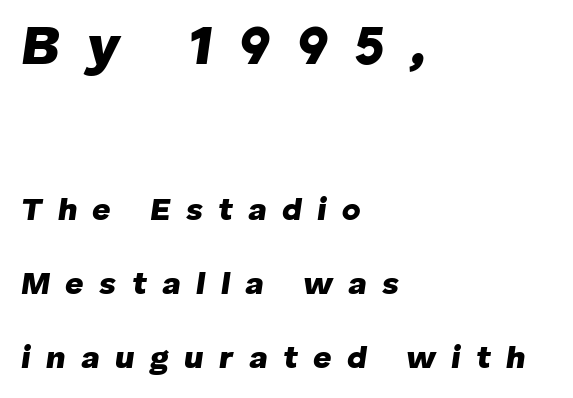
{"italic": "yes", "lean": "right", "slant_degrees": 8, "bold": "yes", "weight": "heavy", "width": "normal", "stroke_contrast": "low", "x_height": "medium", "monospaced": "no", "underline": "no", "align": "left", "line_spacing": "loose", "line_spacing_ratio": 2.31, "letter_spacing": "wide", "letter_spacing_em": 0.48, "larger_block": "first", "size_ratio": 1.75, "glyph_px": 56}
